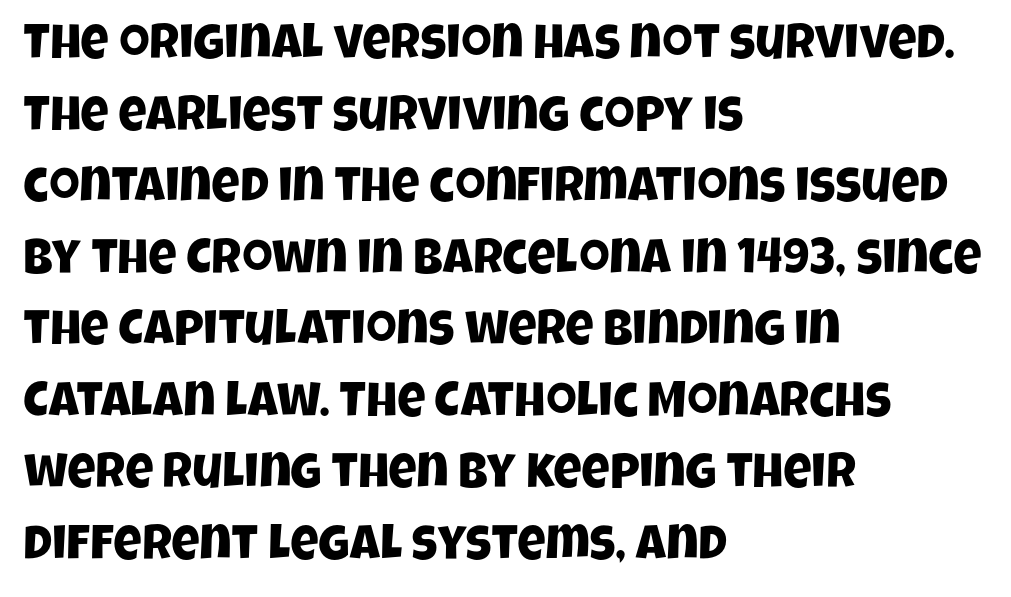
{"serif": "no", "width": "condensed", "stroke_contrast": "low", "x_height": "large", "monospaced": "no", "underline": "no", "align": "left", "line_spacing": "normal", "line_spacing_ratio": 1.46, "letter_spacing": "normal", "letter_spacing_em": 0.0, "glyph_px": 49}
